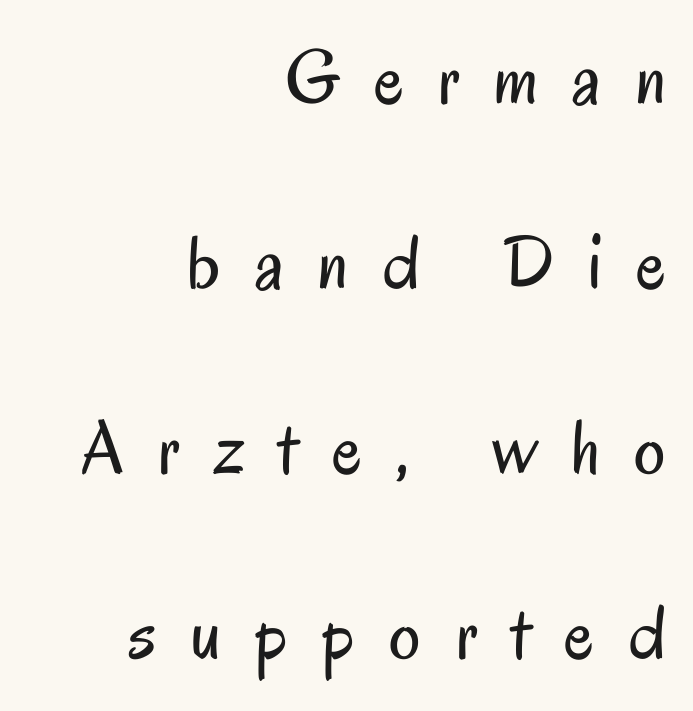
{"serif": "no", "italic": "no", "bold": "no", "weight": "regular", "width": "condensed", "stroke_contrast": "low", "x_height": "small", "monospaced": "no", "underline": "no", "align": "right", "line_spacing": "loose", "line_spacing_ratio": 2.37, "letter_spacing": "wide", "letter_spacing_em": 0.44, "glyph_px": 78}
